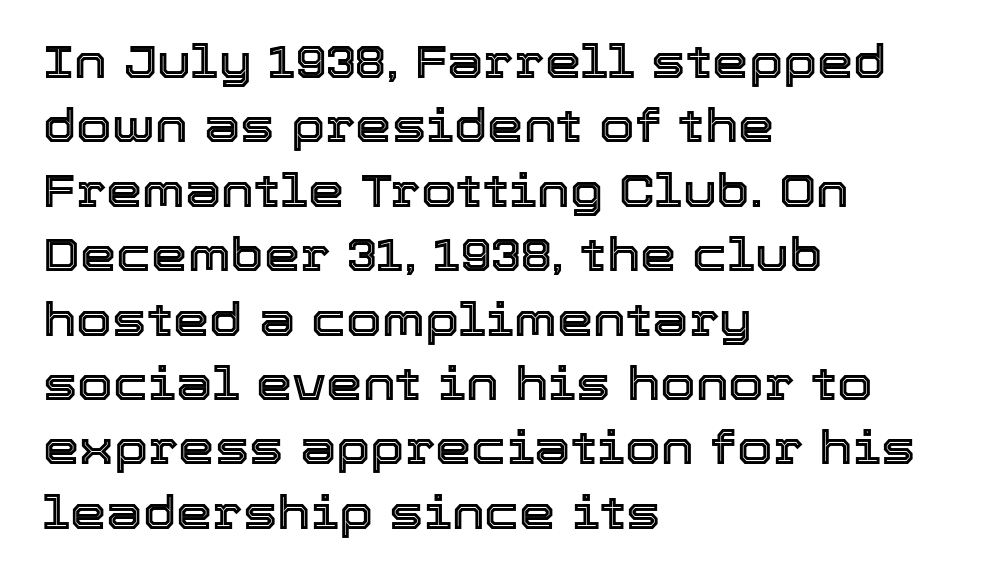
Q: Is the text italic (slanted)? A: No, it is upright.
Q: Is the text underlined? A: No.
Q: How is the paragraph aligned? A: Left-aligned.
Q: Is the spacing between letters normal or unusually wide? A: Normal.
Q: Is the spacing between lines tight, normal or loose? A: Normal.
Q: Width (condensed, normal, or wide)? A: Normal.
Q: x-height? A: Medium.
Q: Monospaced? A: No.
